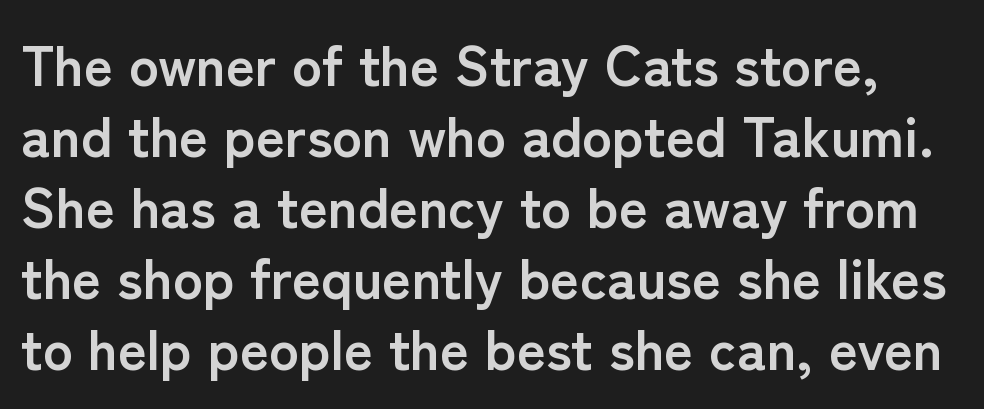
Q: Is the text bold? A: Yes.
Q: Is the text italic (slanted)? A: No, it is upright.
Q: Is the typeface a serif or a sans-serif typeface? A: Sans-serif.
Q: Is the text underlined? A: No.
Q: Is the spacing between letters normal or unusually wide? A: Normal.
Q: Is the spacing between lines tight, normal or loose? A: Normal.
Q: Width (condensed, normal, or wide)? A: Normal.
Q: Stroke contrast? A: Low.
Q: x-height? A: Medium.
Q: Monospaced? A: No.
